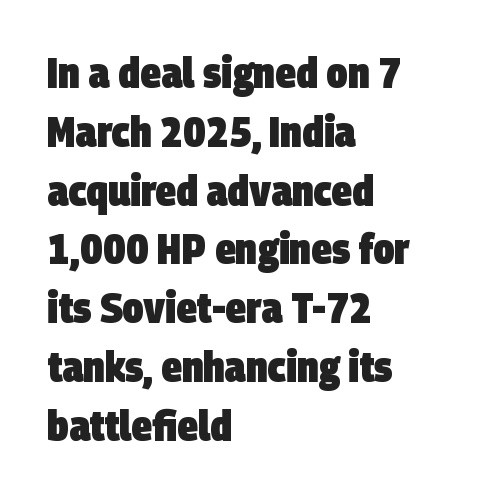
Q: Is the text bold? A: Yes.
Q: Is the typeface a serif or a sans-serif typeface? A: Sans-serif.
Q: Is the text underlined? A: No.
Q: How is the paragraph aligned? A: Left-aligned.
Q: Is the spacing between letters normal or unusually wide? A: Normal.
Q: Is the spacing between lines tight, normal or loose? A: Normal.
Q: Width (condensed, normal, or wide)? A: Condensed.
Q: Stroke contrast? A: Low.
Q: x-height? A: Large.
Q: Monospaced? A: No.
